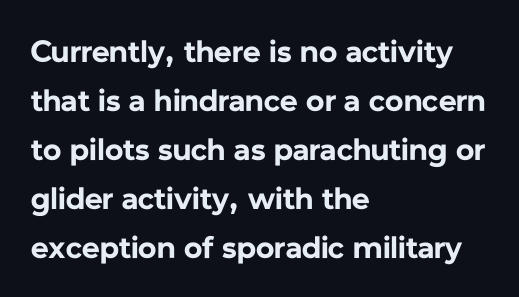
The image shows 31 px bold sans-serif type, upright; set left-aligned, normal line spacing (1.58x), normal letter spacing, not underlined; low stroke contrast and a medium x-height.
